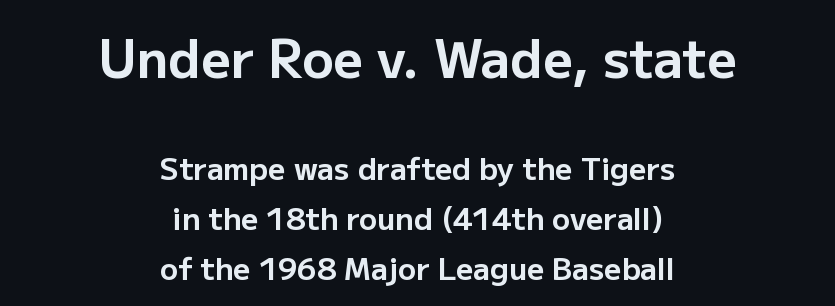
The image shows 52 px bold sans-serif type, upright; set centered, normal line spacing (1.66x), normal letter spacing, not underlined; the first (top) block is 1.73x larger; low stroke contrast and a medium x-height.
